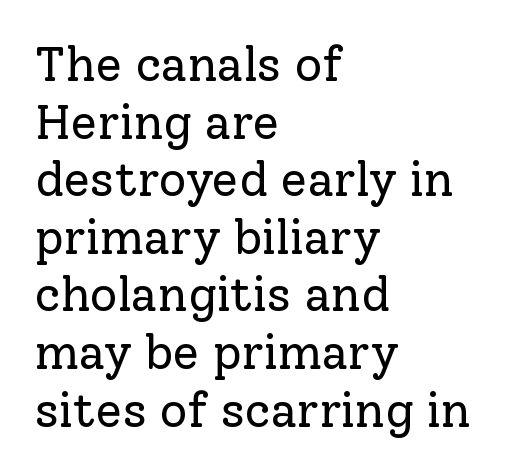
{"serif": "yes", "italic": "no", "bold": "no", "weight": "regular", "width": "normal", "stroke_contrast": "low", "x_height": "medium", "monospaced": "no", "underline": "no", "align": "left", "line_spacing_ratio": 1.2, "letter_spacing": "normal", "letter_spacing_em": 0.0, "glyph_px": 48}
